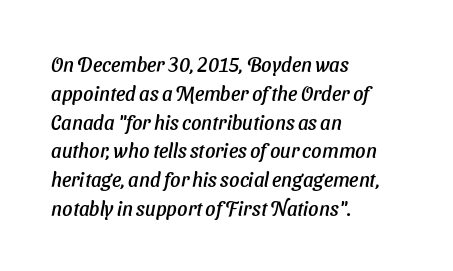
Q: Is the text underlined? A: No.
Q: How is the paragraph aligned? A: Left-aligned.
Q: Is the spacing between letters normal or unusually wide? A: Normal.
Q: Is the spacing between lines tight, normal or loose? A: Normal.
